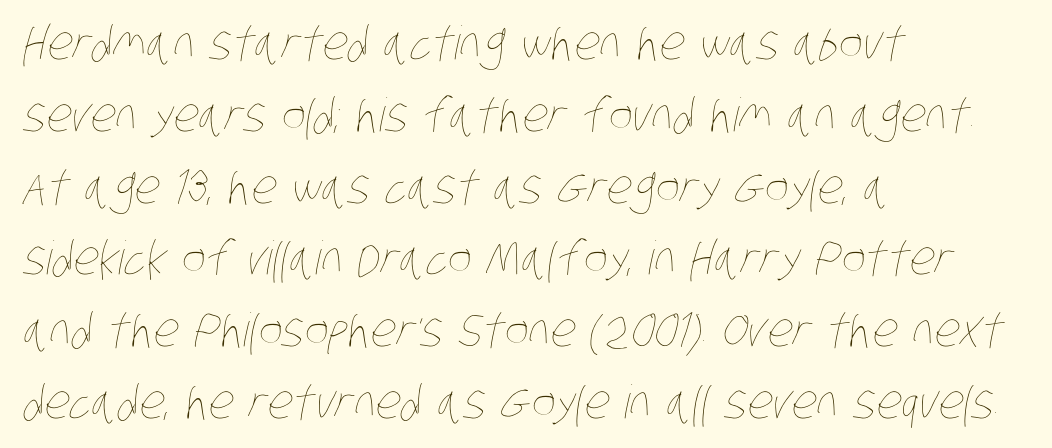
Q: Is the text bold? A: No.
Q: Is the text underlined? A: No.
Q: How is the paragraph aligned? A: Left-aligned.
Q: Is the spacing between letters normal or unusually wide? A: Normal.
Q: Is the spacing between lines tight, normal or loose? A: Normal.
Q: Width (condensed, normal, or wide)? A: Condensed.
Q: Stroke contrast? A: Low.
Q: x-height? A: Large.
Q: Monospaced? A: No.
